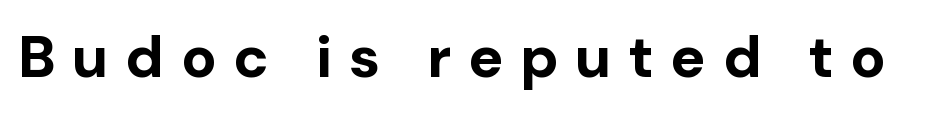
Looks like regular typesetting: each glyph gets only the width it needs. Strokes here are thick enough to call this a true bold. Decoration check: the copy has no underline. Style check: upright. Glyph-to-glyph distance is far greater than everyday printed text.
